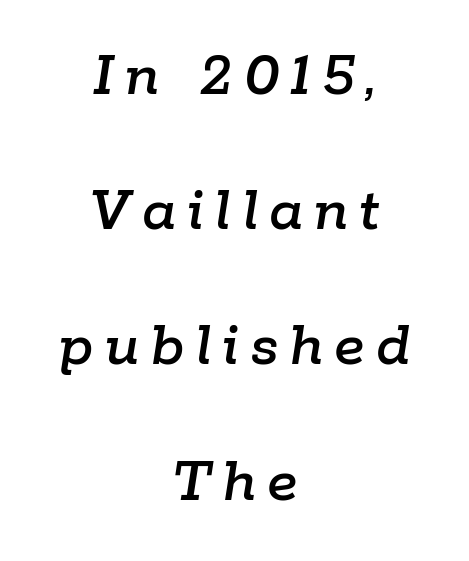
The image shows 65 px text type, italic (leaning right); set centered, loose line spacing (2.08x), not underlined; low stroke contrast and a medium x-height.
